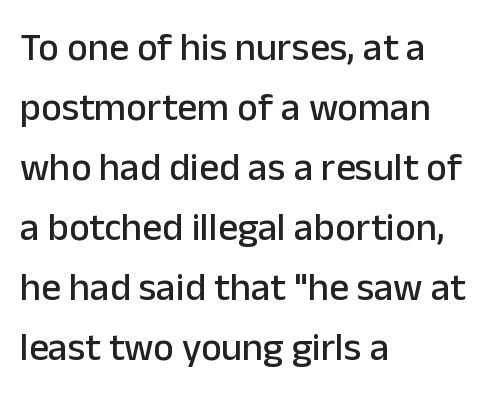
{"serif": "no", "italic": "no", "width": "normal", "stroke_contrast": "low", "x_height": "medium", "monospaced": "no", "underline": "no", "align": "left", "line_spacing": "normal", "line_spacing_ratio": 1.54, "letter_spacing": "normal", "letter_spacing_em": 0.0, "glyph_px": 39}
